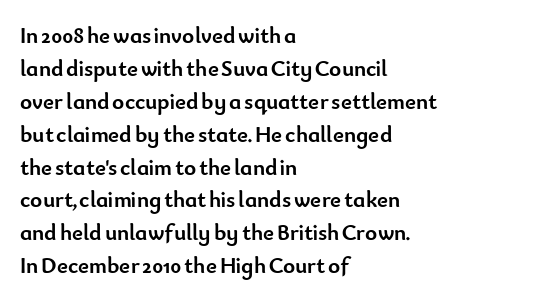
{"italic": "no", "bold": "yes", "underline": "no", "align": "left", "line_spacing": "normal", "line_spacing_ratio": 1.43, "letter_spacing": "normal", "letter_spacing_em": 0.0, "glyph_px": 23}
